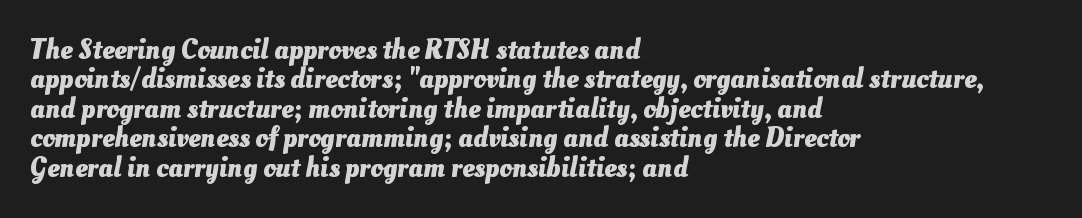
Caption: standard tracking, unaltered. The paragraph has a hard left edge and a soft right edge. Every letter is thick-stroked: bold, no question. Honestly, there is no underline to notice here at all. Tightly led — the rows are bunched.
